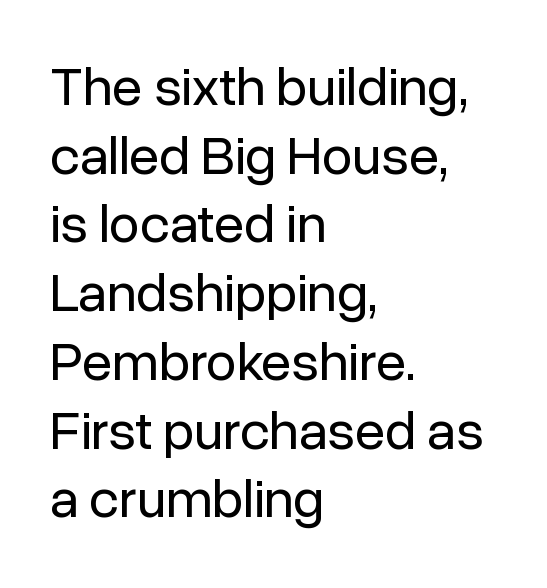
A bare baseline throughout the passage. The setting favours the left margin, as ordinary paragraphs usually do. These lines are rendered in a variable-pitch font. Bold? No — there's no thickening of the strokes. Tracking here is standard; glyphs follow each other at the usual distance.
